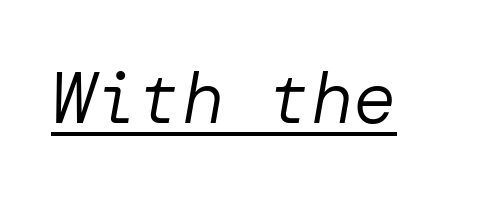
Compared with ordinary roman type, these characters are visibly tilted. The gaps between neighbouring characters are ordinary and unremarkable. Letters have the restrained weight of plain body copy at most. The glyphs are accompanied by a horizontal stroke just below them.
